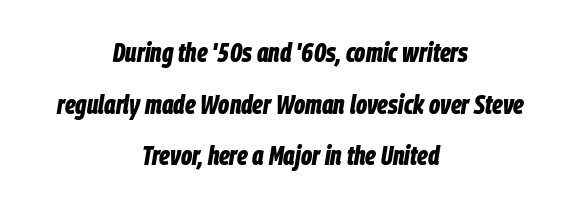
The image shows 27 px bold type, italic (leaning right); set centered, loose line spacing (1.91x), normal letter spacing, not underlined.
